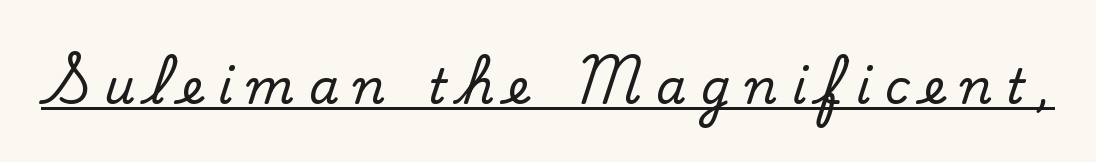
The image shows 48 px serif type; set unusually wide letter spacing (+0.3 em), underlined; medium stroke contrast and a small x-height.
